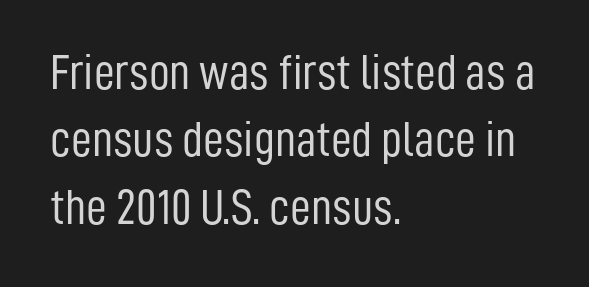
Q: Is the text bold? A: No.
Q: Is the text italic (slanted)? A: No, it is upright.
Q: Is the typeface a serif or a sans-serif typeface? A: Sans-serif.
Q: Is the text underlined? A: No.
Q: How is the paragraph aligned? A: Left-aligned.
Q: Is the spacing between letters normal or unusually wide? A: Normal.
Q: Is the spacing between lines tight, normal or loose? A: Normal.
Q: Width (condensed, normal, or wide)? A: Condensed.
Q: Stroke contrast? A: Low.
Q: x-height? A: Medium.
Q: Monospaced? A: No.
